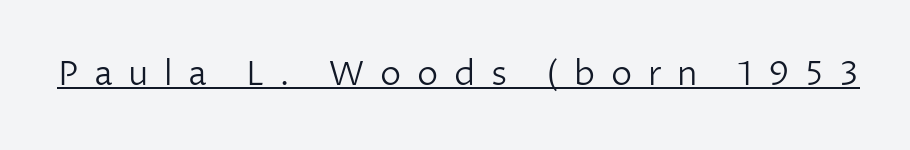
Q: Is the text bold? A: No.
Q: Is the text italic (slanted)? A: No, it is upright.
Q: Is the typeface a serif or a sans-serif typeface? A: Sans-serif.
Q: Is the text underlined? A: Yes.
Q: Is the spacing between letters normal or unusually wide? A: Unusually wide.
Q: Width (condensed, normal, or wide)? A: Normal.
Q: Stroke contrast? A: Low.
Q: x-height? A: Medium.
Q: Monospaced? A: No.
